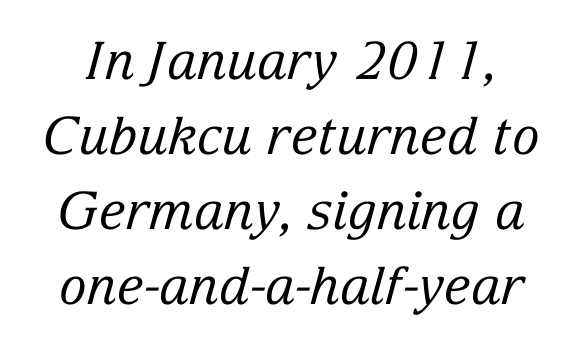
Q: Is the text bold? A: No.
Q: Is the text italic (slanted)? A: Yes, it leans right by about 15 degrees.
Q: Is the typeface a serif or a sans-serif typeface? A: Serif.
Q: Is the text underlined? A: No.
Q: Is the spacing between letters normal or unusually wide? A: Normal.
Q: Is the spacing between lines tight, normal or loose? A: Normal.
Q: Width (condensed, normal, or wide)? A: Normal.
Q: Stroke contrast? A: Low.
Q: x-height? A: Medium.
Q: Monospaced? A: No.
